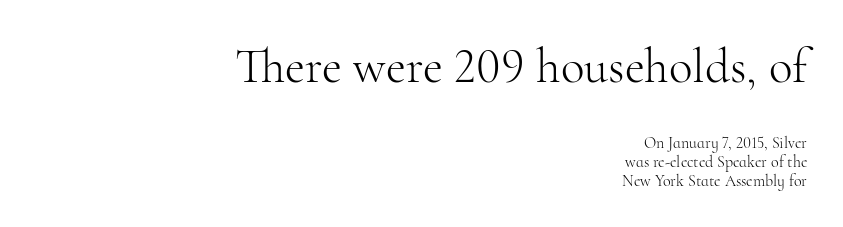
The face used here appears at its bigger size in the upper chunk. Type style note: has serifs. The tracking reads as untouched default to a designer's eye. Horizontal alignment here is rightward, an uncommon choice for prose. It's the straight-up-and-down kind of type. Weight: not bold — regular or lighter.
